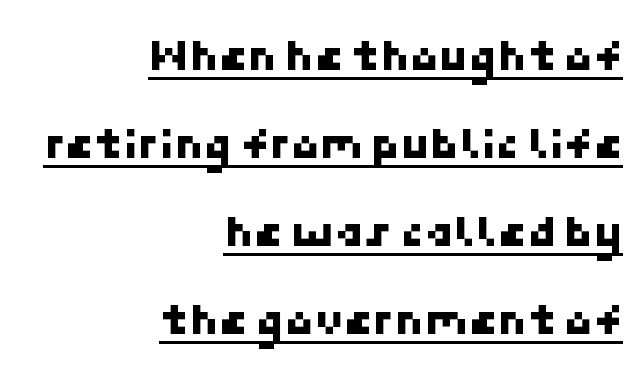
Q: Is the typeface a serif or a sans-serif typeface? A: Sans-serif.
Q: Is the text underlined? A: Yes.
Q: How is the paragraph aligned? A: Right-aligned.
Q: Is the spacing between letters normal or unusually wide? A: Normal.
Q: Width (condensed, normal, or wide)? A: Normal.
Q: Stroke contrast? A: Low.
Q: x-height? A: Medium.
